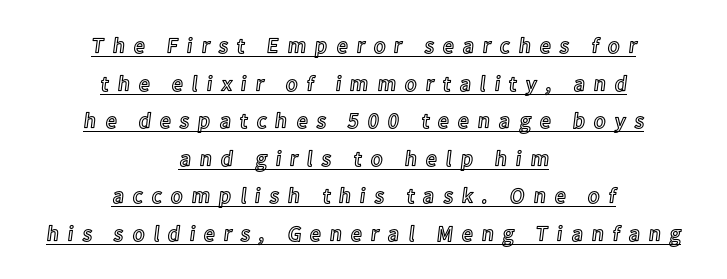
{"underline": "yes", "align": "center", "line_spacing_ratio": 1.71, "letter_spacing": "wide", "letter_spacing_em": 0.4, "glyph_px": 22}
